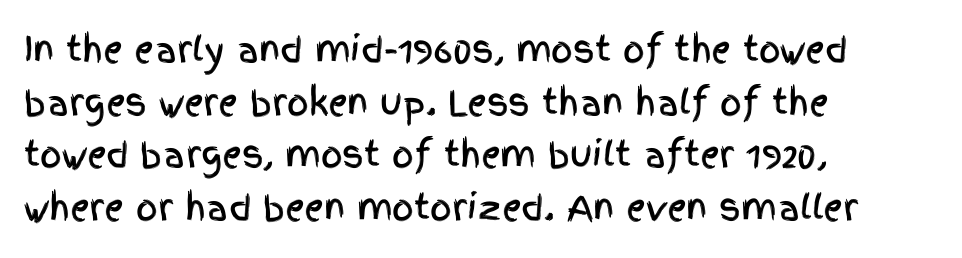
{"serif": "no", "italic": "no", "width": "condensed", "x_height": "large", "monospaced": "no", "underline": "no", "align": "left", "line_spacing": "normal", "line_spacing_ratio": 1.55, "letter_spacing": "normal", "letter_spacing_em": 0.0, "glyph_px": 34}
